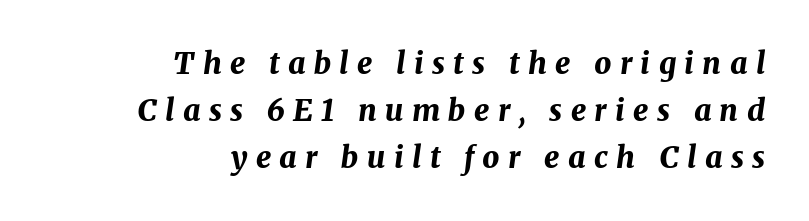
The image shows 30 px bold type, italic (leaning right); set right-aligned, normal line spacing (1.56x), unusually wide letter spacing (+0.28 em), not underlined; medium stroke contrast and a medium x-height.
